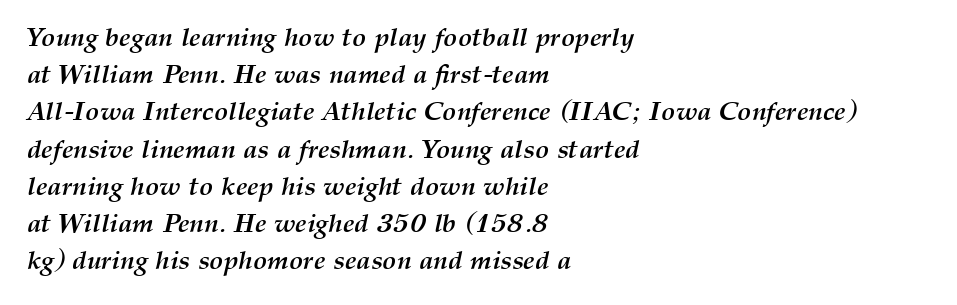
{"italic": "yes", "lean": "right", "slant_degrees": 12, "bold": "yes", "underline": "no", "align": "left", "line_spacing": "normal", "line_spacing_ratio": 1.43, "letter_spacing": "normal", "letter_spacing_em": 0.0, "glyph_px": 26}
